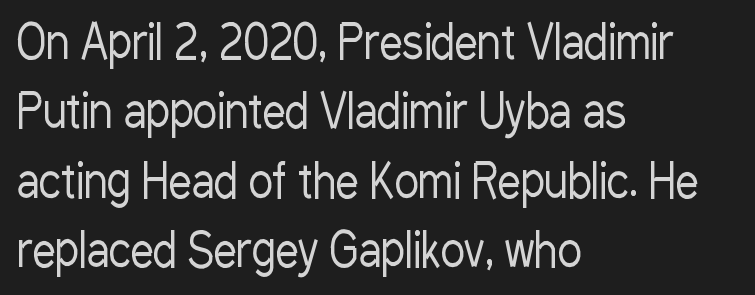
Q: Is the text bold? A: No.
Q: Is the text italic (slanted)? A: No, it is upright.
Q: Is the typeface a serif or a sans-serif typeface? A: Sans-serif.
Q: Is the text underlined? A: No.
Q: How is the paragraph aligned? A: Left-aligned.
Q: Is the spacing between letters normal or unusually wide? A: Normal.
Q: Is the spacing between lines tight, normal or loose? A: Normal.
Q: Width (condensed, normal, or wide)? A: Condensed.
Q: Stroke contrast? A: Low.
Q: x-height? A: Medium.
Q: Monospaced? A: No.
